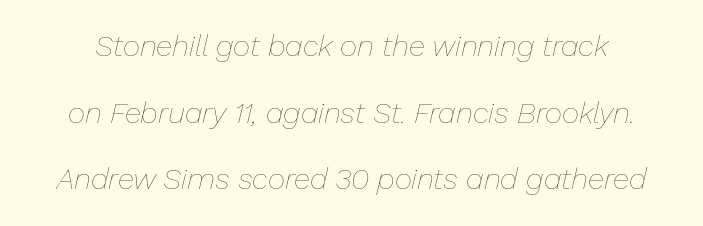
Q: Is the text bold? A: No.
Q: Is the text italic (slanted)? A: Yes, it leans right by about 13 degrees.
Q: Is the text underlined? A: No.
Q: Is the spacing between letters normal or unusually wide? A: Normal.
Q: Is the spacing between lines tight, normal or loose? A: Loose.
Q: Width (condensed, normal, or wide)? A: Normal.
Q: Stroke contrast? A: Low.
Q: x-height? A: Medium.
Q: Monospaced? A: No.
